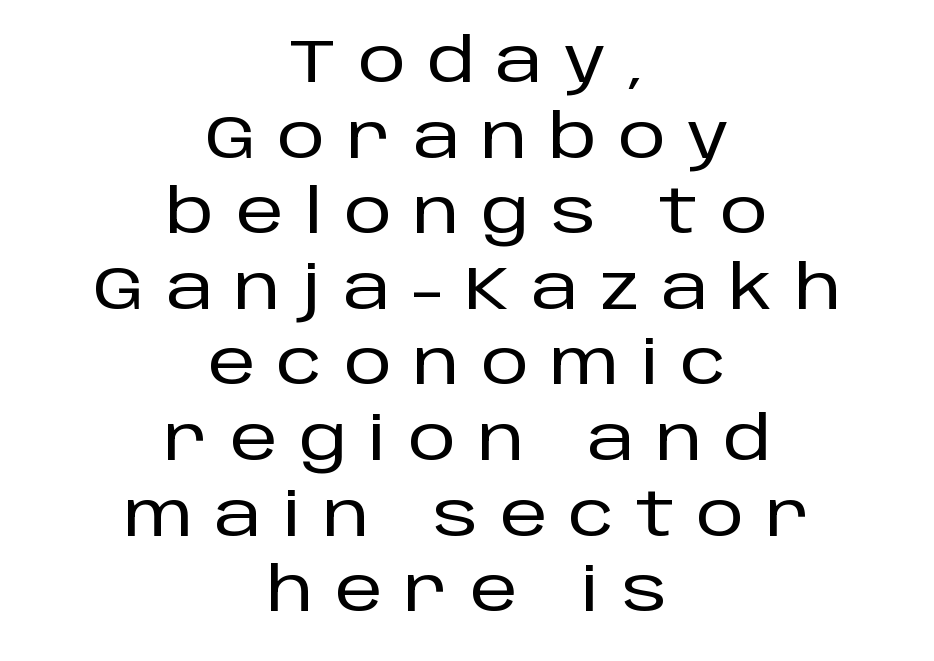
The image shows 60 px sans-serif type, upright; set centered, normal line spacing (1.26x), unusually wide letter spacing (+0.36 em), not underlined; low stroke contrast and a large x-height.
